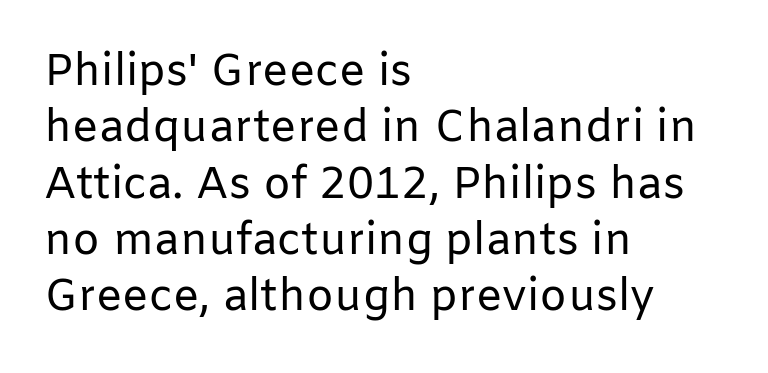
Q: Is the text bold? A: No.
Q: Is the text italic (slanted)? A: No, it is upright.
Q: Is the typeface a serif or a sans-serif typeface? A: Sans-serif.
Q: Is the text underlined? A: No.
Q: How is the paragraph aligned? A: Left-aligned.
Q: Is the spacing between letters normal or unusually wide? A: Normal.
Q: Is the spacing between lines tight, normal or loose? A: Normal.
Q: Width (condensed, normal, or wide)? A: Normal.
Q: Stroke contrast? A: Low.
Q: x-height? A: Medium.
Q: Monospaced? A: No.
